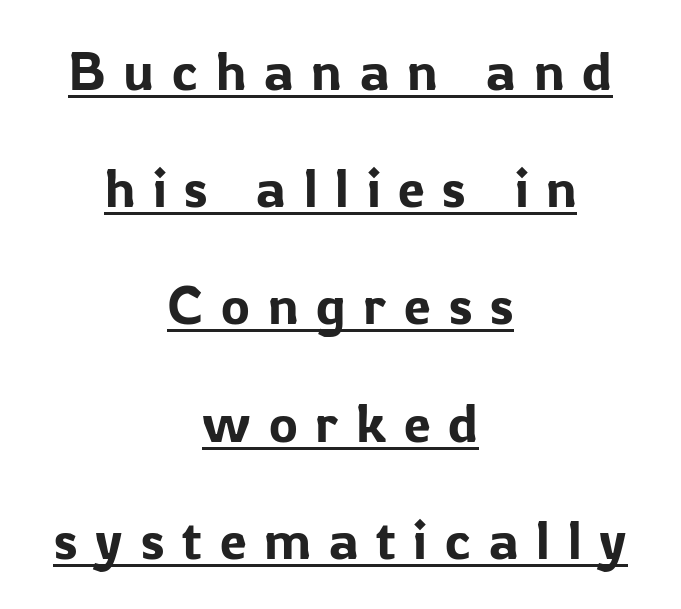
The image shows 54 px sans-serif type, upright; set centered, loose line spacing (2.17x), unusually wide letter spacing (+0.33 em), underlined; low stroke contrast and a medium x-height.
